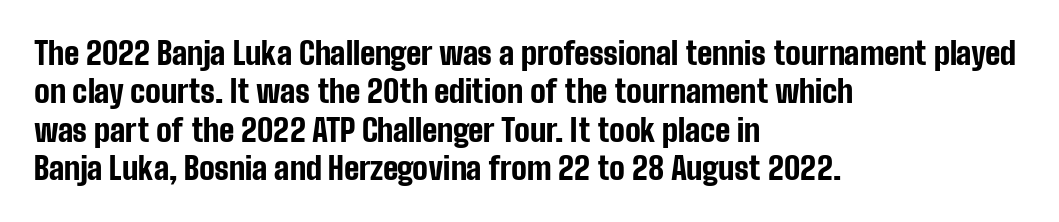
Characters follow at the spacing the type designer built in. The face used here is proportionally spaced, like ordinary book or web type. All the whitespace from short lines collects on the right. These lines were composed using upright roman letters.
